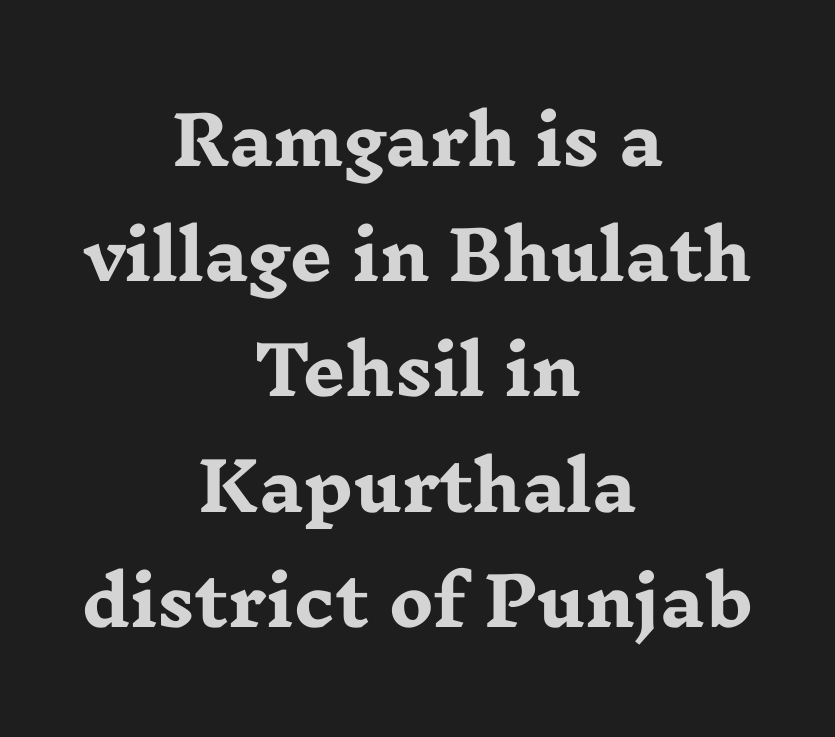
The image shows 67 px heavy, wide serif type, upright; set centered, line spacing 1.72x, normal letter spacing, not underlined; low stroke contrast and a medium x-height.
